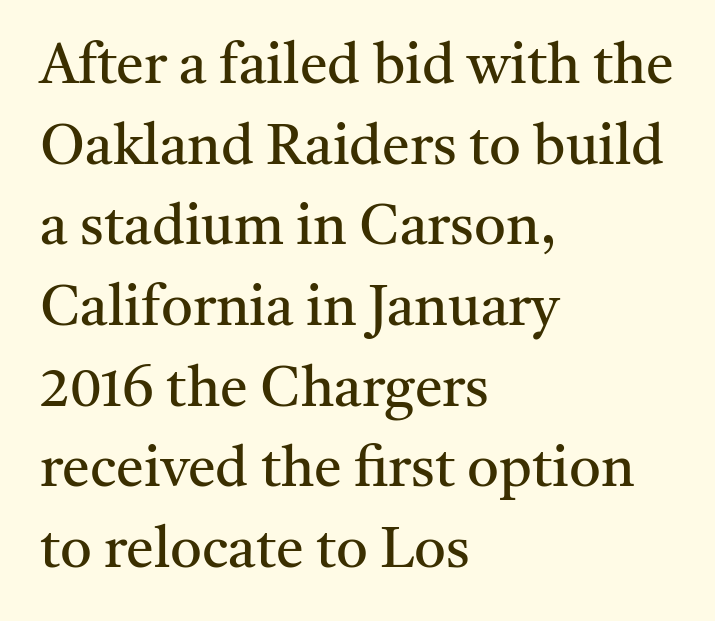
Unmarked baselines from the first word to the last. You can tell it's not italic because the verticals are truly vertical. The letters advance in unequal steps, a hallmark of proportional type. Does the leading feel generous? No, just average. This is not heavy type; no bold has been used.
